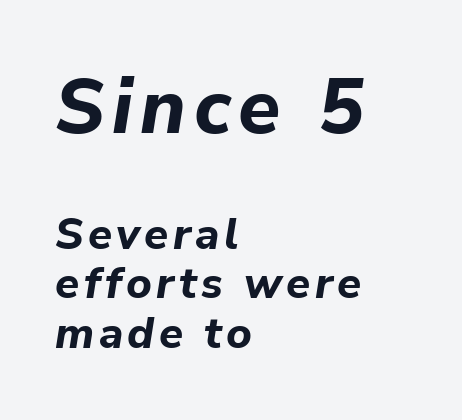
{"italic": "yes", "lean": "right", "slant_degrees": 9, "bold": "yes", "weight": "bold", "width": "normal", "stroke_contrast": "low", "x_height": "medium", "monospaced": "no", "underline": "no", "align": "left", "line_spacing": "tight", "line_spacing_ratio": 1.13, "larger_block": "first", "size_ratio": 1.75, "glyph_px": 77}
